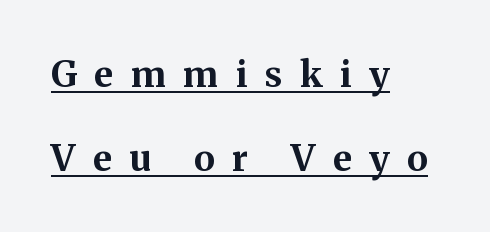
Display-style spreading of the glyphs; the letterfit is very open. Visually the block forms a straight wall on the left and a jagged coastline on the right. I'd call this a serif setting — the letters wear small feet. This is the regular roman posture of the typeface. Looks like someone drew a line under every word here. The designer dialed line spacing up above the default.
